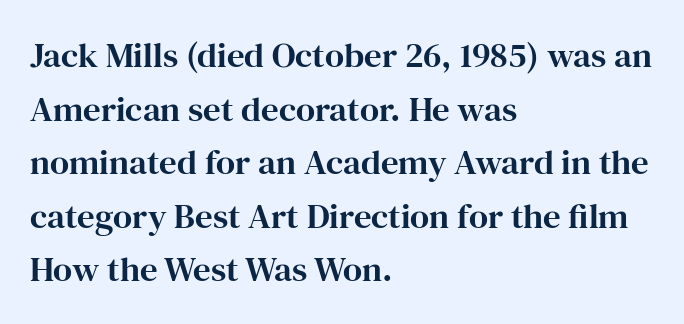
These lines keep a tight, regular rhythm from letter to letter. The letters advance in unequal steps, a hallmark of proportional type. Descenders are the only things crossing below the line. The lines sit at an ordinary, default distance from one another. The passage is arranged the way most books set body copy — flush left.
